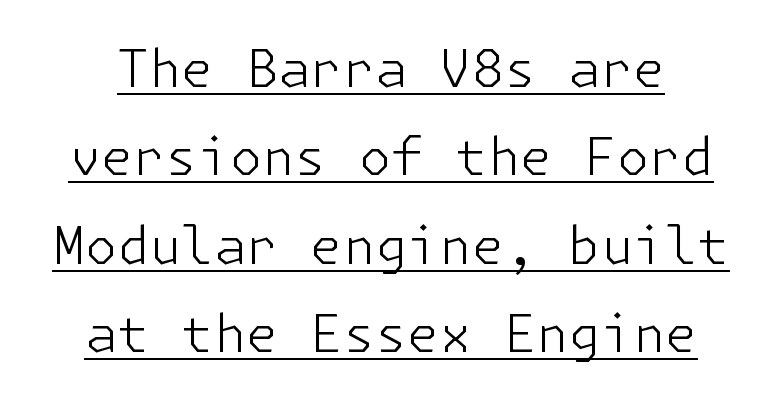
The lettering stays uniformly vertical, giving the passage a roman look. You could call the tracking neutral — neither tight nor loose. This block has exactly the height ordinary leading produces. The lettering is marked with a stroke running underneath it. The passage shown is not bold in any degree. The typeface chosen for these lines omits serifs.
